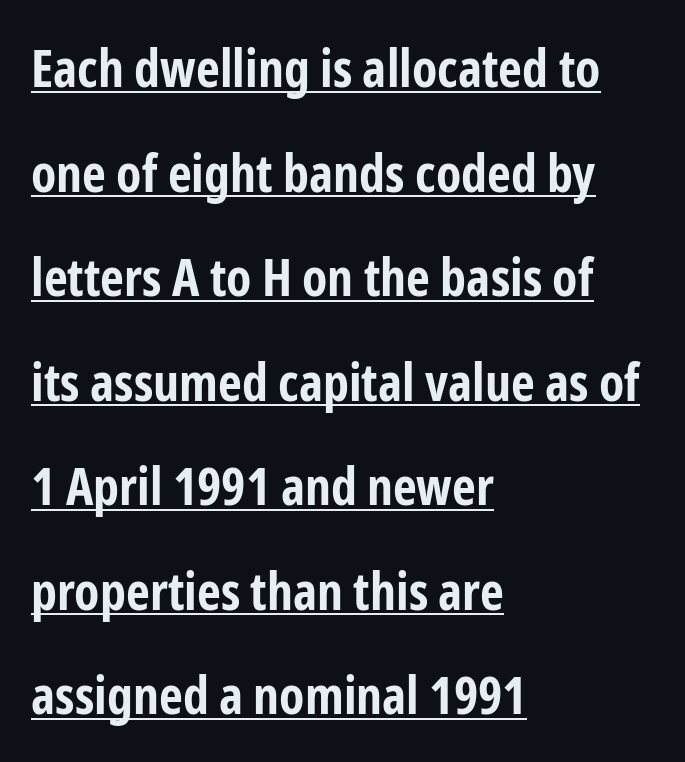
Q: Is the text bold? A: Yes.
Q: Is the text italic (slanted)? A: No, it is upright.
Q: Is the typeface a serif or a sans-serif typeface? A: Sans-serif.
Q: Is the text underlined? A: Yes.
Q: How is the paragraph aligned? A: Left-aligned.
Q: Is the spacing between letters normal or unusually wide? A: Normal.
Q: Is the spacing between lines tight, normal or loose? A: Loose.
Q: Width (condensed, normal, or wide)? A: Condensed.
Q: Stroke contrast? A: Low.
Q: x-height? A: Medium.
Q: Monospaced? A: No.
